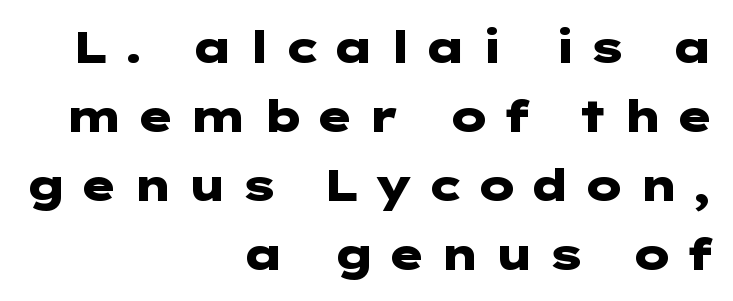
{"serif": "no", "italic": "no", "bold": "yes", "weight": "heavy", "width": "wide", "stroke_contrast": "low", "x_height": "medium", "underline": "no", "align": "right", "line_spacing": "normal", "line_spacing_ratio": 1.57, "letter_spacing": "wide", "letter_spacing_em": 0.28, "glyph_px": 44}
